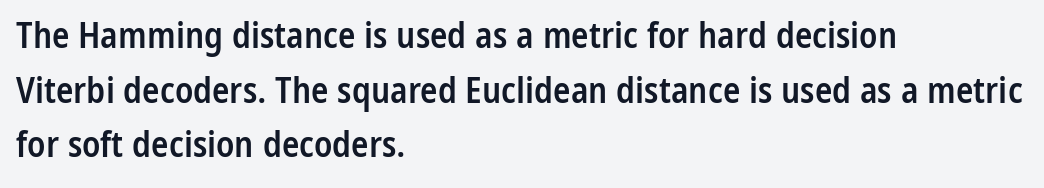
The image shows 36 px semibold, condensed sans-serif type, upright; set left-aligned, normal line spacing (1.52x), normal letter spacing, not underlined; low stroke contrast and a medium x-height.
